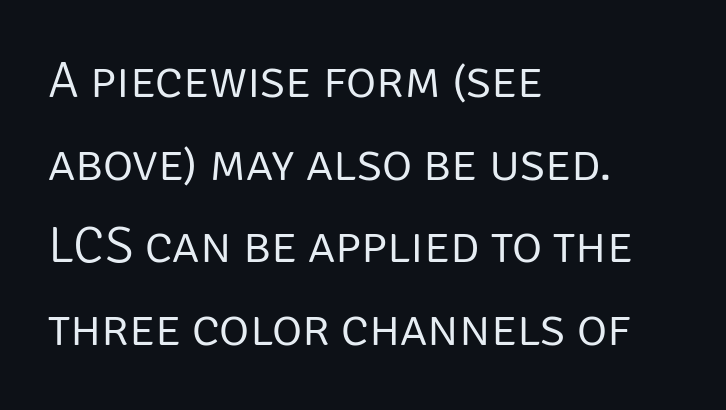
You can tell from the bare stems that sans-serif type was used. Does the lettering tilt? It doesn't — this is upright. Vertical stems look standard width or narrower in stroke. Each letter keeps its own natural width here, so spacing adapts to shape. Honestly, the letter spacing is just normal — you wouldn't notice it. Letters rest on an invisible, unmarked baseline.
